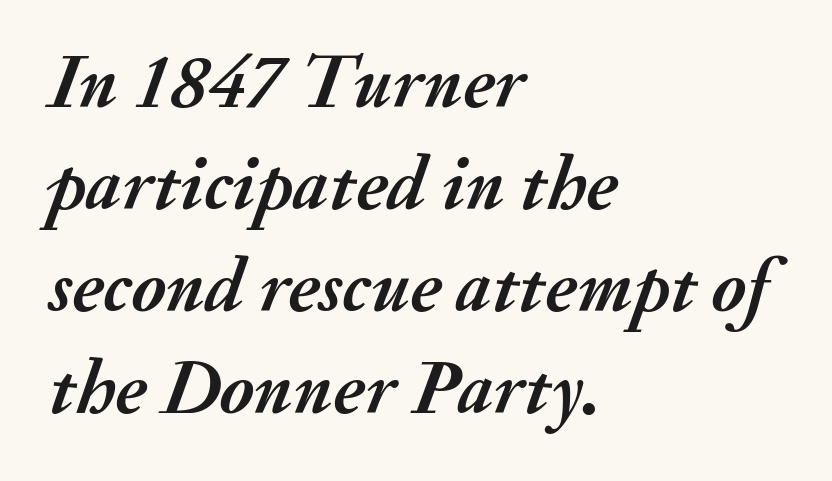
Q: Is the text bold? A: Yes.
Q: Is the text italic (slanted)? A: Yes, it leans right by about 20 degrees.
Q: Is the text underlined? A: No.
Q: How is the paragraph aligned? A: Left-aligned.
Q: Is the spacing between letters normal or unusually wide? A: Normal.
Q: Is the spacing between lines tight, normal or loose? A: Normal.
Q: Width (condensed, normal, or wide)? A: Normal.
Q: Stroke contrast? A: Medium.
Q: x-height? A: Small.
Q: Monospaced? A: No.
